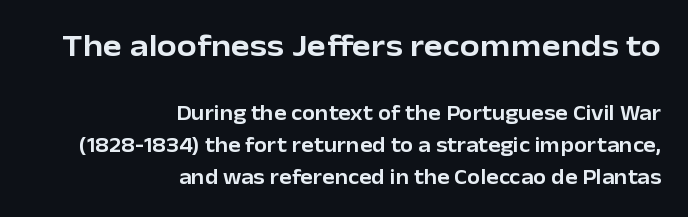
The image shows 32 px sans-serif type, upright; set right-aligned, normal line spacing (1.52x), normal letter spacing, not underlined; the first (top) block is 1.52x larger; low stroke contrast and a medium x-height.
